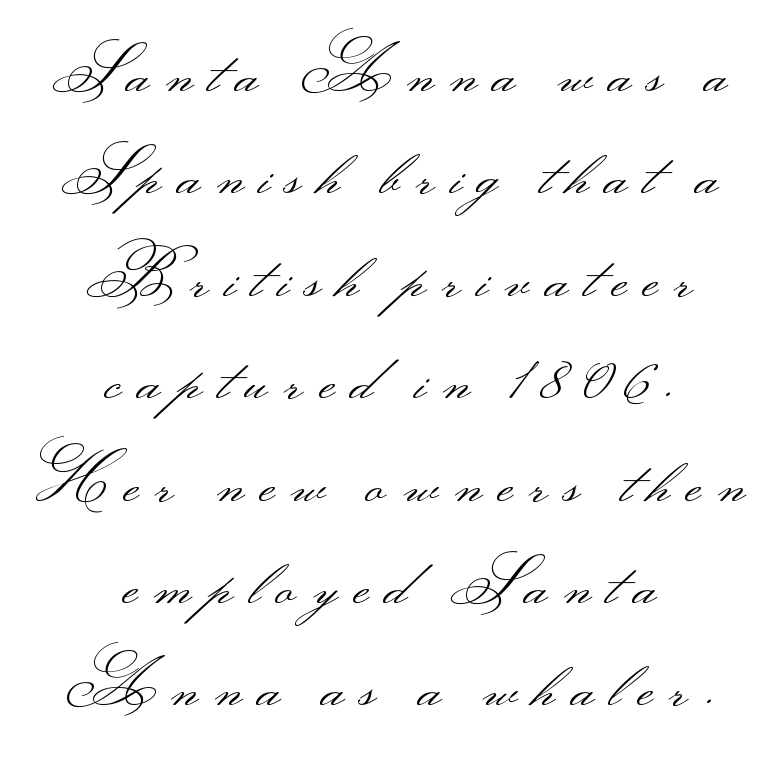
Type without underlining. Compared with typical paragraphs, the rows here are spaced about the same. Spacing verdict: proportional, widths tailored to each character. The weight tops out at a normal text grade.
